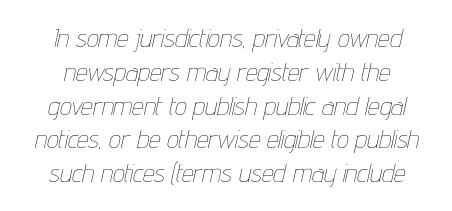
Q: Is the text bold? A: No.
Q: Is the text italic (slanted)? A: Yes, it leans right by about 12 degrees.
Q: Is the text underlined? A: No.
Q: Is the spacing between letters normal or unusually wide? A: Normal.
Q: Is the spacing between lines tight, normal or loose? A: Normal.
